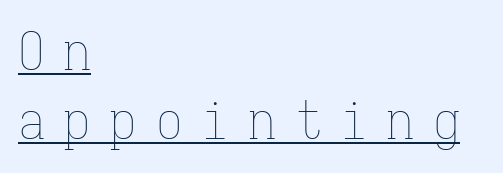
Q: Is the text bold? A: No.
Q: Is the text italic (slanted)? A: No, it is upright.
Q: Is the text underlined? A: Yes.
Q: How is the paragraph aligned? A: Left-aligned.
Q: Is the spacing between letters normal or unusually wide? A: Unusually wide.
Q: Is the spacing between lines tight, normal or loose? A: Normal.
Q: Width (condensed, normal, or wide)? A: Condensed.
Q: Stroke contrast? A: Low.
Q: x-height? A: Medium.
Q: Monospaced? A: Yes.
